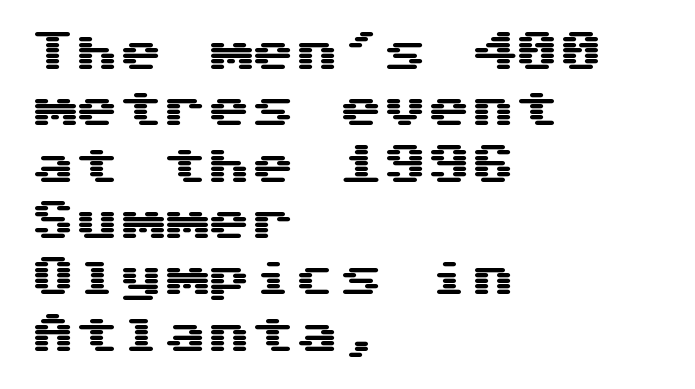
Q: Is the text italic (slanted)? A: No, it is upright.
Q: Is the typeface a serif or a sans-serif typeface? A: Sans-serif.
Q: Is the text underlined? A: No.
Q: How is the paragraph aligned? A: Left-aligned.
Q: Is the spacing between letters normal or unusually wide? A: Normal.
Q: Is the spacing between lines tight, normal or loose? A: Normal.
Q: Width (condensed, normal, or wide)? A: Wide.
Q: Stroke contrast? A: Medium.
Q: x-height? A: Medium.
